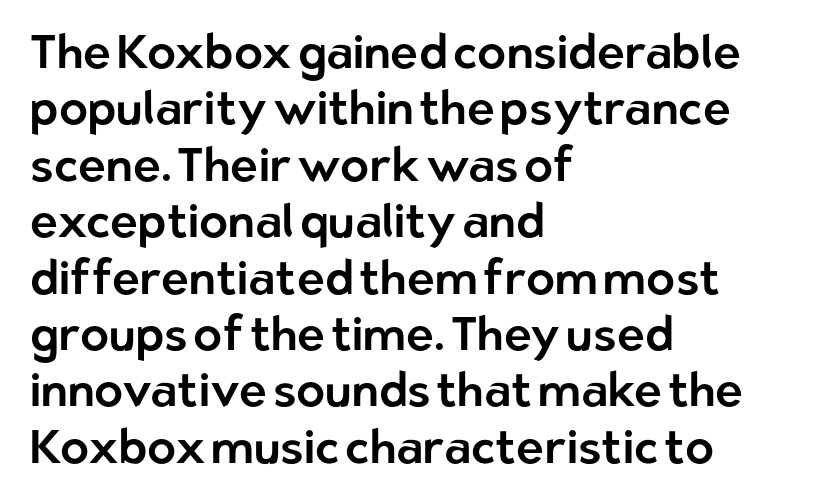
Q: Is the text italic (slanted)? A: No, it is upright.
Q: Is the typeface a serif or a sans-serif typeface? A: Sans-serif.
Q: Is the text underlined? A: No.
Q: How is the paragraph aligned? A: Left-aligned.
Q: Is the spacing between letters normal or unusually wide? A: Normal.
Q: Width (condensed, normal, or wide)? A: Normal.
Q: Stroke contrast? A: Low.
Q: x-height? A: Medium.
Q: Monospaced? A: No.
